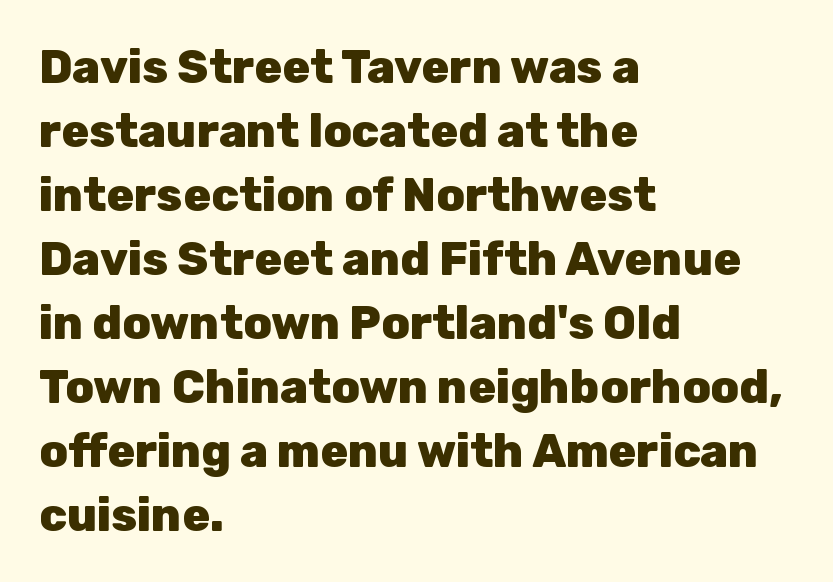
{"serif": "no", "italic": "no", "bold": "yes", "weight": "heavy", "width": "normal", "stroke_contrast": "low", "x_height": "medium", "monospaced": "no", "underline": "no", "align": "left", "line_spacing": "normal", "line_spacing_ratio": 1.39, "letter_spacing": "normal", "letter_spacing_em": 0.0, "glyph_px": 46}
